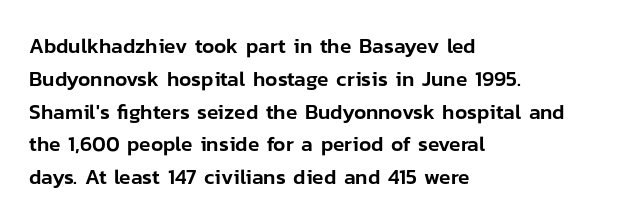
Whoever set this chose a conventional vertical rhythm. Quick note: not italic, upright. Only glyphs here, with clear space below each row. The horizontal fit of the characters is conventional and even. Notice how the passage keeps a crisp vertical edge on the left only.
